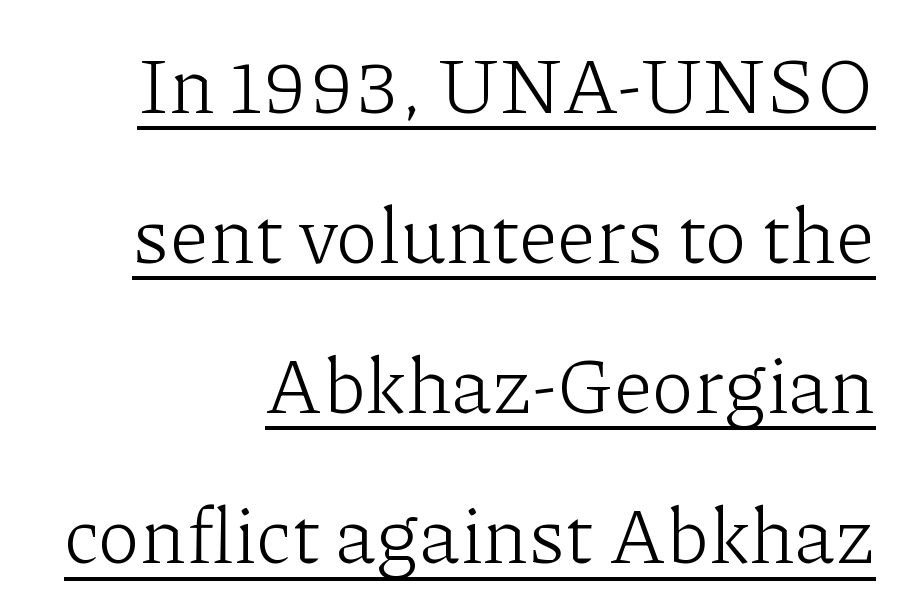
Stroke mass is kept to a normal reading level or below. The face used here is seriffed, in the tradition of book romans. Students, note that the glyphs here touch the page at normal intervals. Looks like regular typesetting: each glyph gets only the width it needs. These lines stand farther apart than default settings would place them. A student would call this right alignment; a typographer would say flush right, rag left.
